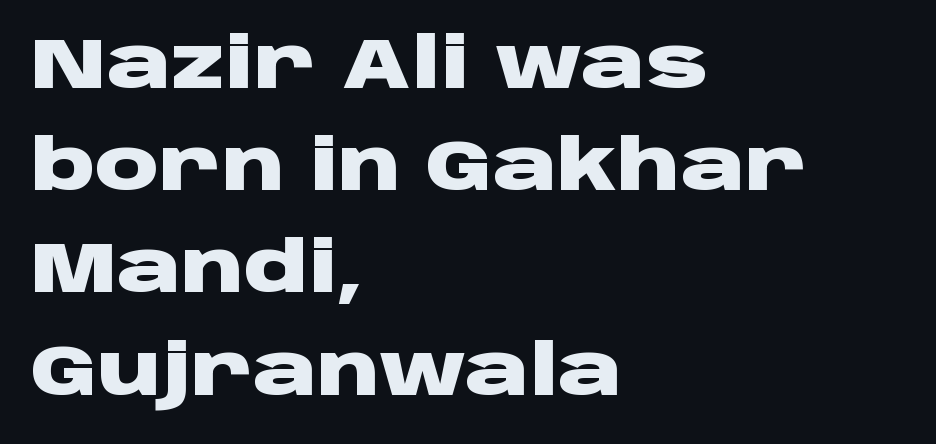
The image shows 71 px heavy, wide sans-serif type, upright; set left-aligned, normal line spacing (1.44x), normal letter spacing, not underlined; low stroke contrast and a large x-height.
